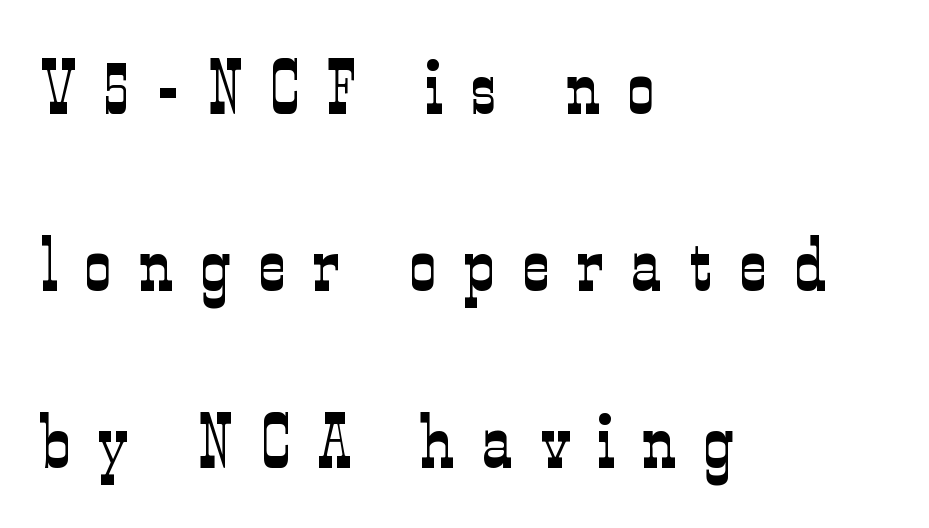
A typesetter would call this leading open, well beyond the default. This sample has the flowing, uneven cadence of proportional lettering. Examine the stroke ends and you'll spot serifs. The zone under the glyphs is completely vacant. Posture: upright roman. Characters follow at a spacing far wider than the type designer built in.
